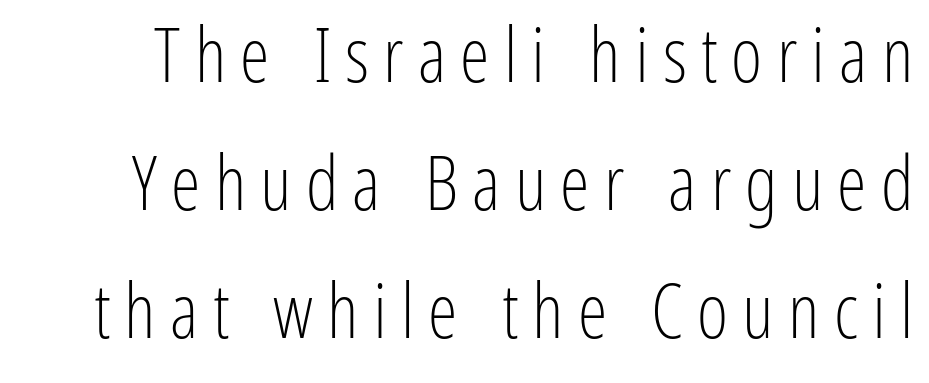
The image shows 75 px light, condensed sans-serif type, upright; set line spacing 1.71x, not underlined; low stroke contrast and a medium x-height.
